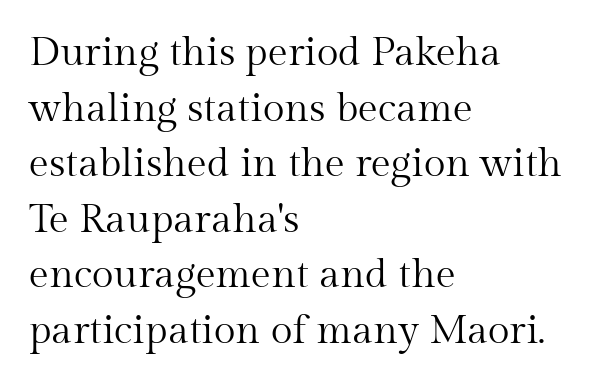
Q: Is the text bold? A: No.
Q: Is the text italic (slanted)? A: No, it is upright.
Q: Is the typeface a serif or a sans-serif typeface? A: Serif.
Q: Is the text underlined? A: No.
Q: How is the paragraph aligned? A: Left-aligned.
Q: Is the spacing between letters normal or unusually wide? A: Normal.
Q: Is the spacing between lines tight, normal or loose? A: Normal.
Q: Width (condensed, normal, or wide)? A: Normal.
Q: Stroke contrast? A: Medium.
Q: x-height? A: Medium.
Q: Monospaced? A: No.
